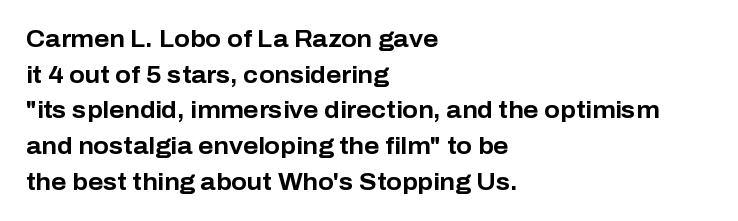
Is the block centered? No — it sits flush against the left margin. A full-strength bold gives these letters their thick strokes. The zone under the glyphs is completely vacant. This sample uses an upright cut, with every glyph sitting square on the baseline. The passage shown has conventional tracking throughout. The line-height multiplier appears to be the usual default.
